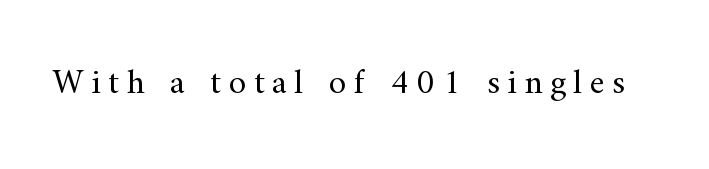
{"serif": "yes", "italic": "no", "bold": "no", "weight": "regular", "width": "normal", "stroke_contrast": "medium", "x_height": "small", "monospaced": "no", "underline": "no", "letter_spacing": "wide", "letter_spacing_em": 0.22, "glyph_px": 35}
